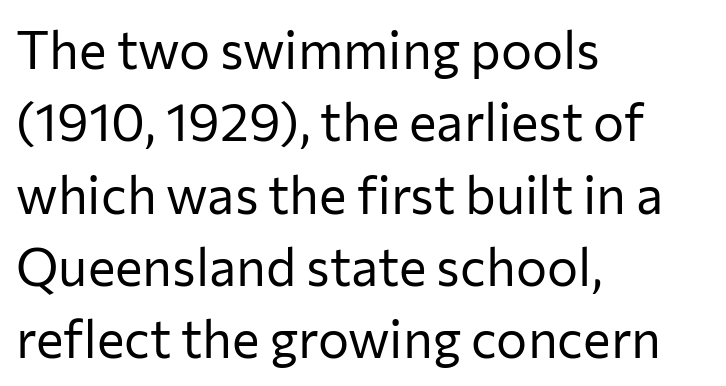
{"serif": "no", "italic": "no", "bold": "no", "weight": "regular", "width": "normal", "stroke_contrast": "low", "x_height": "medium", "monospaced": "no", "underline": "no", "align": "left", "line_spacing": "normal", "line_spacing_ratio": 1.39, "letter_spacing": "normal", "letter_spacing_em": 0.0, "glyph_px": 52}
